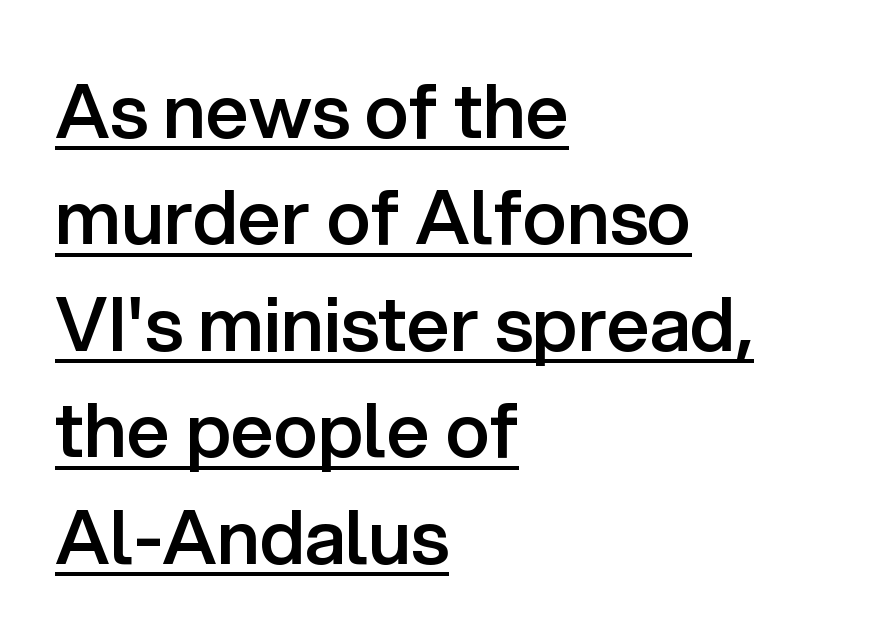
The image shows 75 px semibold sans-serif type, upright; set left-aligned, normal line spacing (1.42x), normal letter spacing, underlined; low stroke contrast and a medium x-height.
